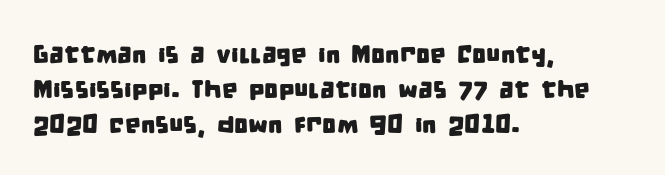
Q: Is the text underlined? A: No.
Q: How is the paragraph aligned? A: Left-aligned.
Q: Is the spacing between letters normal or unusually wide? A: Normal.
Q: Is the spacing between lines tight, normal or loose? A: Normal.
